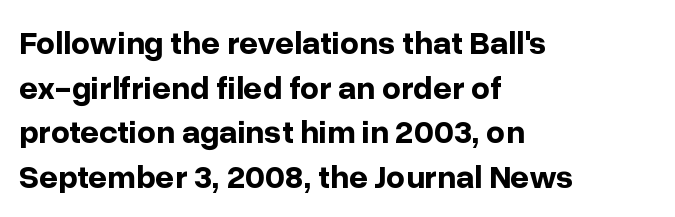
{"serif": "no", "italic": "no", "bold": "yes", "weight": "bold", "width": "normal", "stroke_contrast": "low", "x_height": "medium", "monospaced": "no", "underline": "no", "align": "left", "line_spacing": "normal", "line_spacing_ratio": 1.35, "letter_spacing": "normal", "letter_spacing_em": 0.0, "glyph_px": 33}
